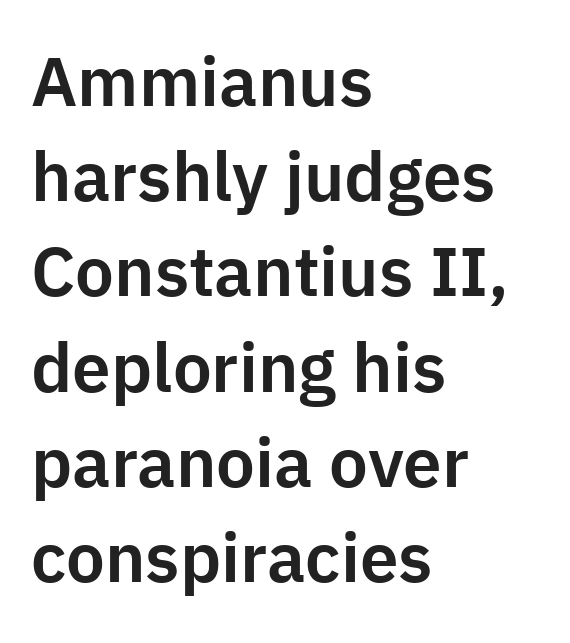
Q: Is the text italic (slanted)? A: No, it is upright.
Q: Is the typeface a serif or a sans-serif typeface? A: Sans-serif.
Q: Is the text underlined? A: No.
Q: How is the paragraph aligned? A: Left-aligned.
Q: Is the spacing between letters normal or unusually wide? A: Normal.
Q: Is the spacing between lines tight, normal or loose? A: Normal.
Q: Width (condensed, normal, or wide)? A: Normal.
Q: Stroke contrast? A: Low.
Q: x-height? A: Medium.
Q: Monospaced? A: No.
